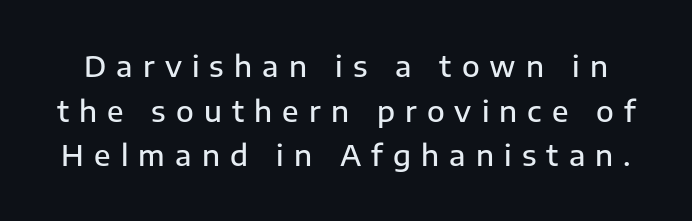
Designer's note — italics off, roman on. How heavy is the stroke? Medium-heavy — a semibold, shy of bold. Lines of text with bare space underneath. Do the characters align in a grid? No, the font is proportional.
